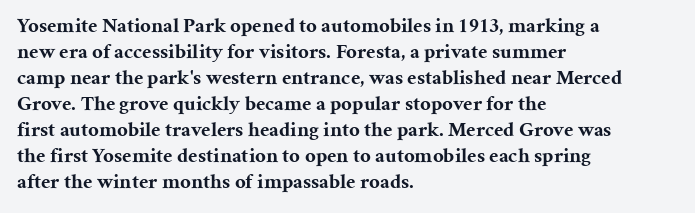
The strokes are fattened all the way to bold. Visually the block forms a straight wall on the left and a jagged coastline on the right. A typesetter would mark this as roman, not italic. The words here are not underlined.
